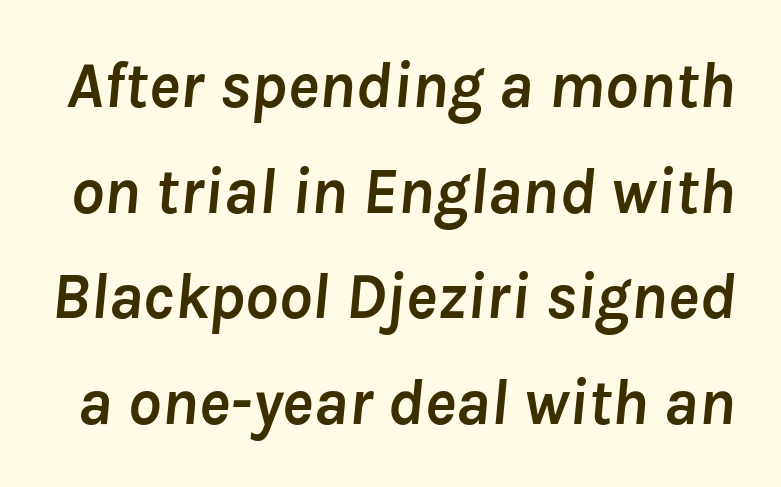
The image shows 66 px semibold type, italic (leaning right); set normal line spacing (1.6x), normal letter spacing, not underlined; low stroke contrast and a medium x-height.
